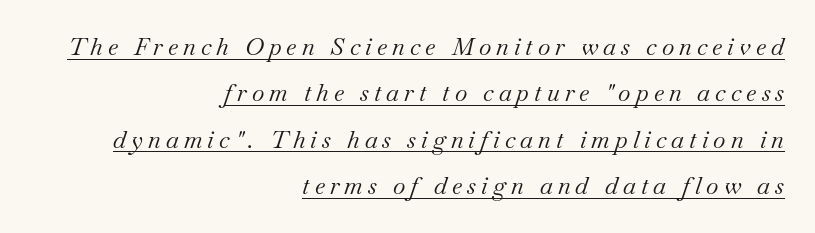
Q: Is the text bold? A: No.
Q: Is the text italic (slanted)? A: Yes, it leans right by about 18 degrees.
Q: Is the text underlined? A: Yes.
Q: How is the paragraph aligned? A: Right-aligned.
Q: Is the spacing between letters normal or unusually wide? A: Unusually wide.
Q: Is the spacing between lines tight, normal or loose? A: Loose.
